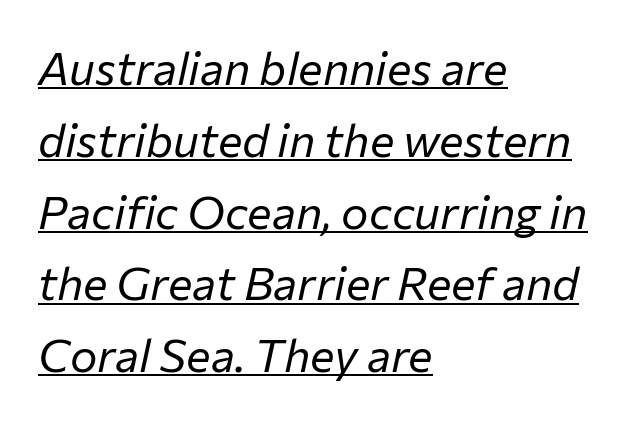
Q: Is the text bold? A: No.
Q: Is the text italic (slanted)? A: Yes, it leans right by about 12 degrees.
Q: Is the text underlined? A: Yes.
Q: How is the paragraph aligned? A: Left-aligned.
Q: Is the spacing between letters normal or unusually wide? A: Normal.
Q: Is the spacing between lines tight, normal or loose? A: Normal.
Q: Width (condensed, normal, or wide)? A: Normal.
Q: Stroke contrast? A: Low.
Q: x-height? A: Medium.
Q: Monospaced? A: No.
